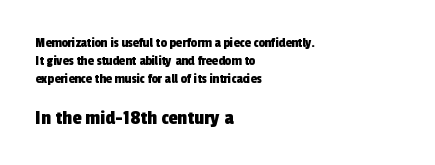
Standard letterfit; no display-style spreading of the glyphs. Vertically, the passage feels balanced, rows spaced as you'd expect. Where is the straight margin? On the left. The space directly below the letters is spotless.
